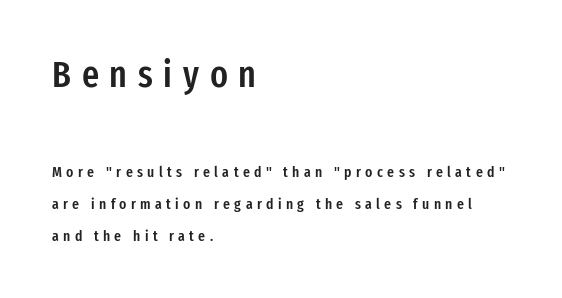
Weight: semibold (demi). The string is rendered with underlining switched off. The glyphs in this specimen are sans serif. Is the letter spacing exaggerated? Yes — the characters are pushed far apart. Vertically, the passage feels expansive, rows floating well apart.
